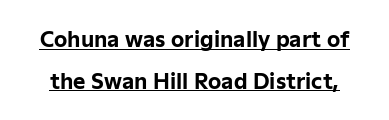
Q: Is the text bold? A: Yes.
Q: Is the text italic (slanted)? A: No, it is upright.
Q: Is the text underlined? A: Yes.
Q: Is the spacing between letters normal or unusually wide? A: Normal.
Q: Is the spacing between lines tight, normal or loose? A: Loose.
